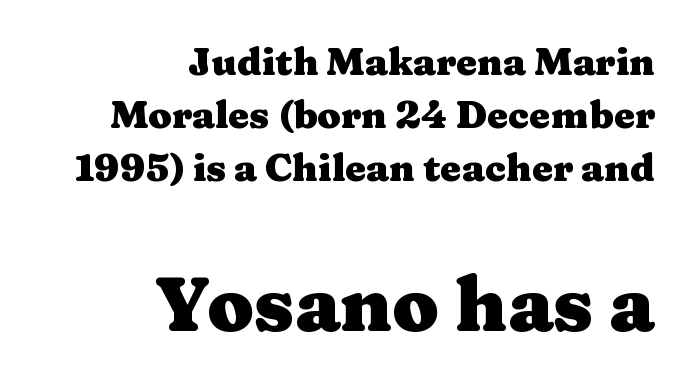
Interline gaps are of average width in this sample. The face used here appears at its bigger size in the lower chunk. Do the characters align in a grid? No, the font is proportional. Compared with a flush-left layout, this one pins lines to the opposite, right side. Characters follow at the spacing the type designer built in. Note: serifs present on the glyphs.
